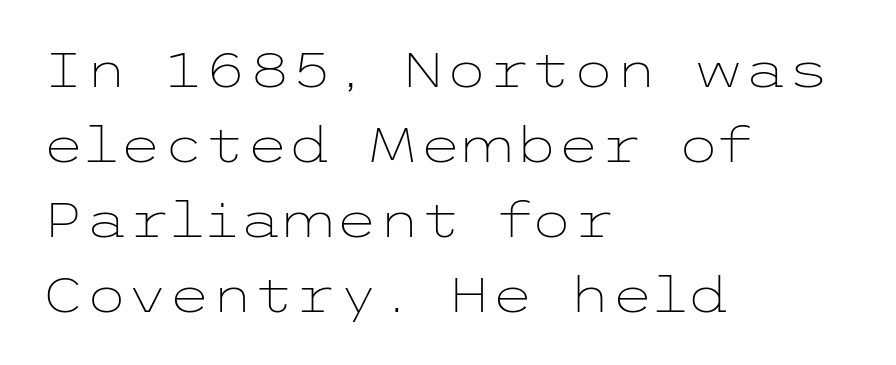
The image shows 49 px light, wide sans-serif type, upright; set left-aligned, normal line spacing (1.53x), normal letter spacing, not underlined; low stroke contrast and a medium x-height.
